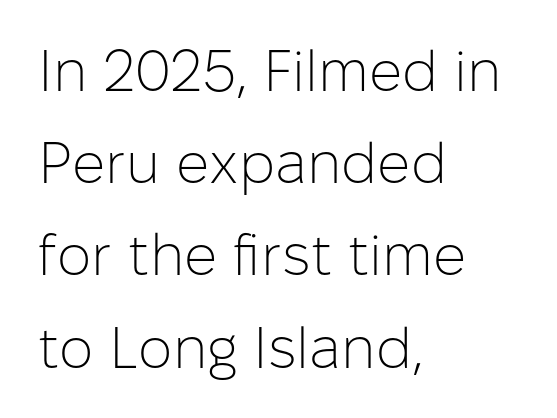
Q: Is the text bold? A: No.
Q: Is the text italic (slanted)? A: No, it is upright.
Q: Is the typeface a serif or a sans-serif typeface? A: Sans-serif.
Q: Is the text underlined? A: No.
Q: How is the paragraph aligned? A: Left-aligned.
Q: Is the spacing between letters normal or unusually wide? A: Normal.
Q: Is the spacing between lines tight, normal or loose? A: Normal.
Q: Width (condensed, normal, or wide)? A: Normal.
Q: Stroke contrast? A: Low.
Q: x-height? A: Medium.
Q: Monospaced? A: No.
